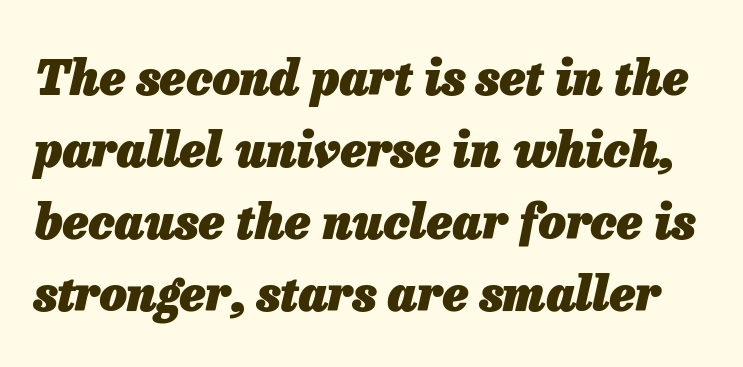
{"italic": "yes", "lean": "right", "slant_degrees": 13, "bold": "yes", "weight": "heavy", "width": "normal", "stroke_contrast": "low", "x_height": "medium", "monospaced": "no", "underline": "no", "line_spacing": "normal", "line_spacing_ratio": 1.5, "letter_spacing": "normal", "letter_spacing_em": 0.0, "glyph_px": 48}
